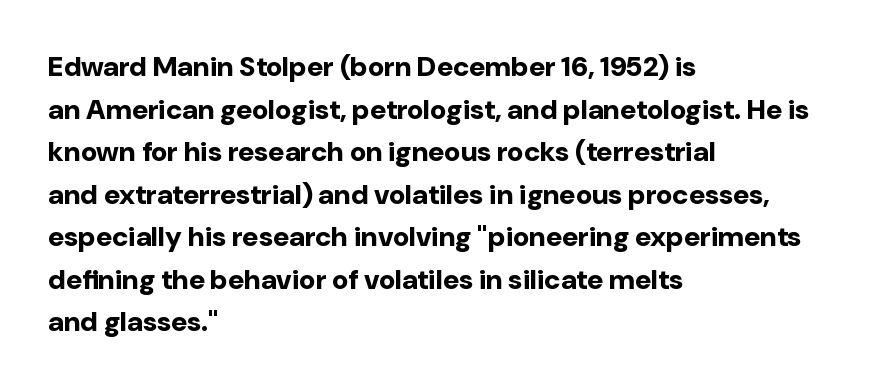
Q: Is the text bold? A: Yes.
Q: Is the text italic (slanted)? A: No, it is upright.
Q: Is the typeface a serif or a sans-serif typeface? A: Sans-serif.
Q: Is the text underlined? A: No.
Q: How is the paragraph aligned? A: Left-aligned.
Q: Is the spacing between letters normal or unusually wide? A: Normal.
Q: Is the spacing between lines tight, normal or loose? A: Normal.
Q: Width (condensed, normal, or wide)? A: Normal.
Q: Stroke contrast? A: Low.
Q: x-height? A: Medium.
Q: Monospaced? A: No.
